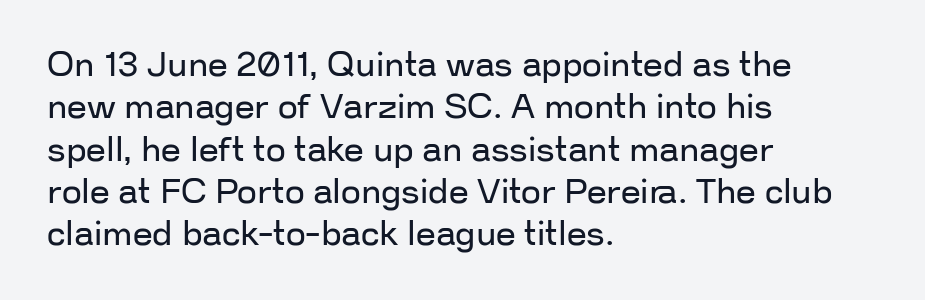
The image shows 35 px regular-weight sans-serif type, upright; set left-aligned, line spacing 1.21x, normal letter spacing, not underlined; low stroke contrast and a medium x-height.
